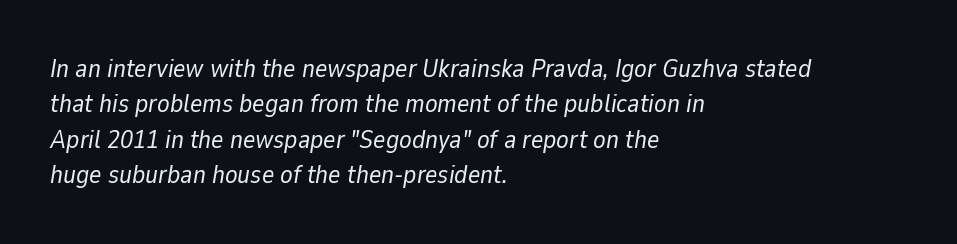
{"italic": "yes", "lean": "right", "slant_degrees": 9, "bold": "no", "underline": "no", "align": "left", "line_spacing": "normal", "line_spacing_ratio": 1.36, "letter_spacing": "normal", "letter_spacing_em": 0.0, "glyph_px": 26}
